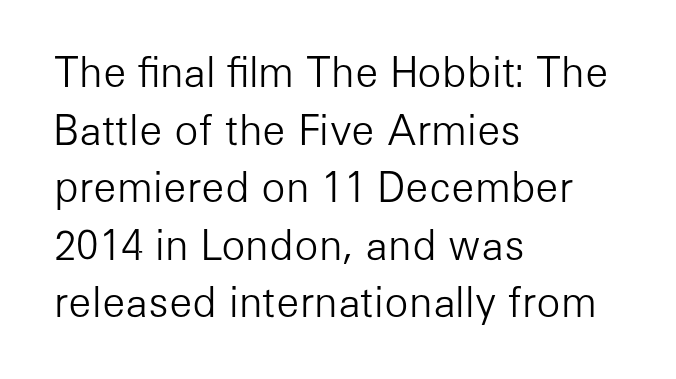
Vertically, the passage feels balanced, rows spaced as you'd expect. This is sans-serif lettering, the kind often seen on screens and signage. The letters sit at their default tracking, neither squeezed nor spread. Posture: straight, roman, zero tilt.
